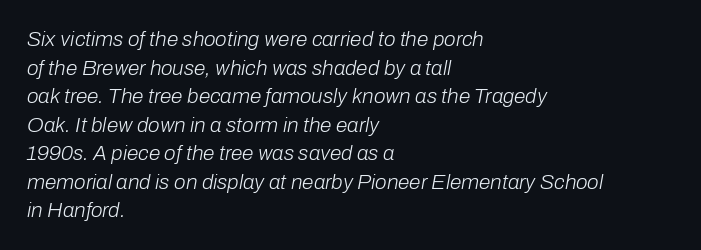
These lines sit exactly where default settings would place them. If you drew a line through each stem, it would be angled. The horizontal fit of the characters is conventional and even. A student would call this left alignment; a typographer would say flush left, rag right. Quick note: underline off.
